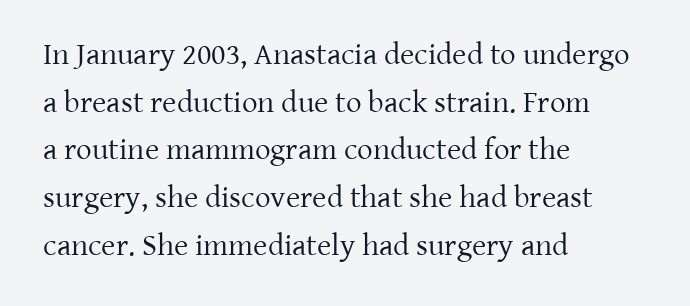
{"serif": "yes", "italic": "no", "bold": "no", "weight": "regular", "width": "normal", "stroke_contrast": "low", "x_height": "medium", "monospaced": "no", "underline": "no", "align": "left", "line_spacing": "normal", "line_spacing_ratio": 1.54, "letter_spacing": "normal", "letter_spacing_em": 0.0, "glyph_px": 31}
